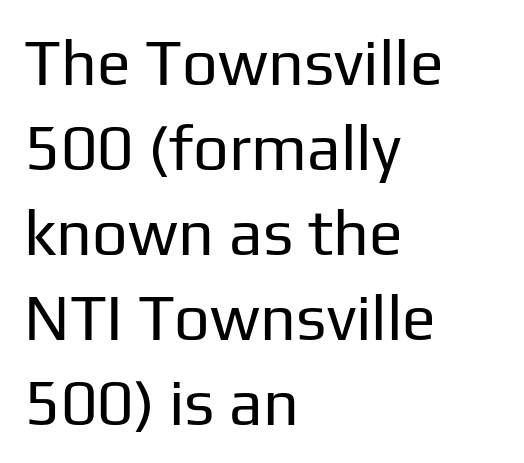
{"serif": "no", "italic": "no", "bold": "no", "weight": "regular", "width": "normal", "stroke_contrast": "low", "x_height": "medium", "monospaced": "no", "underline": "no", "align": "left", "line_spacing": "normal", "line_spacing_ratio": 1.35, "letter_spacing": "normal", "letter_spacing_em": 0.0, "glyph_px": 63}
